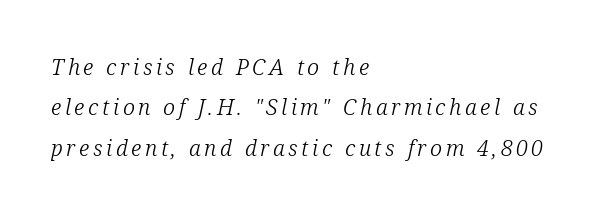
{"italic": "yes", "lean": "right", "slant_degrees": 12, "bold": "no", "underline": "no", "align": "left", "line_spacing_ratio": 1.84, "glyph_px": 22}
